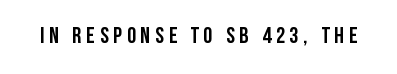
Nobody drew a line under any word here. Every character sits straight up, as roman type does. I'd describe the lettering as bold — thick and assertive. The face used here is rendered with a markedly widened letterfit.
